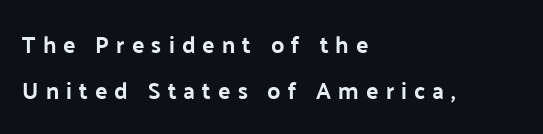
Letter spacing: wide. Letters rest on an invisible, unmarked baseline. Successive baselines arrive slowly, with a big drop between each. If you drew a line through each stem, it would be perfectly vertical.
